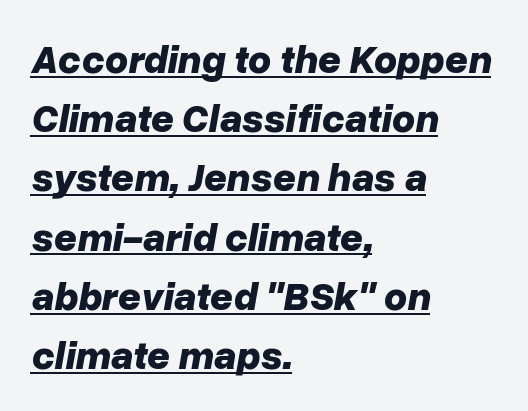
You can see a thin bar hugging the bottom of the glyphs. The rendering keeps characters at their native spacing. Caption: bold face, heavy strokes. Vertical spacing — default. Every character sits at an angle, as italics do.
